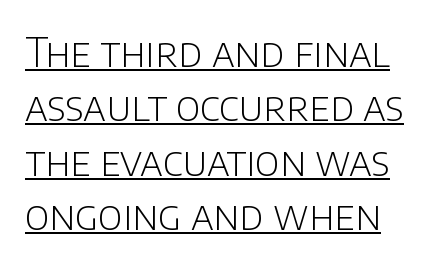
Q: Is the text bold? A: No.
Q: Is the text italic (slanted)? A: No, it is upright.
Q: Is the typeface a serif or a sans-serif typeface? A: Sans-serif.
Q: Is the text underlined? A: Yes.
Q: How is the paragraph aligned? A: Left-aligned.
Q: Is the spacing between letters normal or unusually wide? A: Normal.
Q: Is the spacing between lines tight, normal or loose? A: Normal.
Q: Width (condensed, normal, or wide)? A: Normal.
Q: Stroke contrast? A: Low.
Q: x-height? A: Large.
Q: Monospaced? A: No.
